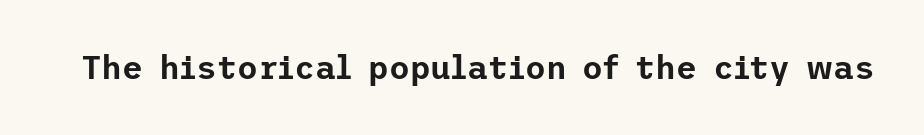
Q: Is the text italic (slanted)? A: No, it is upright.
Q: Is the typeface a serif or a sans-serif typeface? A: Sans-serif.
Q: Is the text underlined? A: No.
Q: Is the spacing between letters normal or unusually wide? A: Normal.
Q: Width (condensed, normal, or wide)? A: Normal.
Q: Stroke contrast? A: Low.
Q: x-height? A: Medium.
